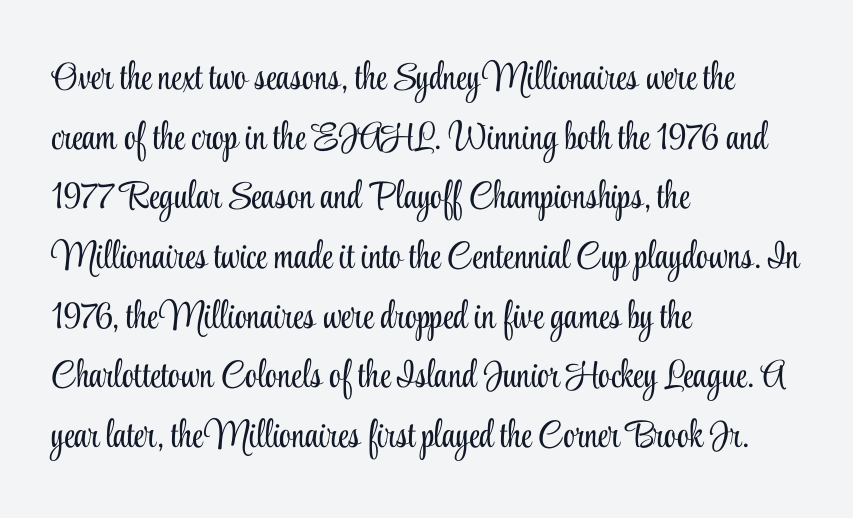
Q: Is the text bold? A: No.
Q: Is the text italic (slanted)? A: Yes.
Q: Is the typeface a serif or a sans-serif typeface? A: Serif.
Q: Is the text underlined? A: No.
Q: How is the paragraph aligned? A: Left-aligned.
Q: Is the spacing between letters normal or unusually wide? A: Normal.
Q: Is the spacing between lines tight, normal or loose? A: Normal.
Q: Width (condensed, normal, or wide)? A: Condensed.
Q: Stroke contrast? A: Low.
Q: x-height? A: Small.
Q: Monospaced? A: No.
